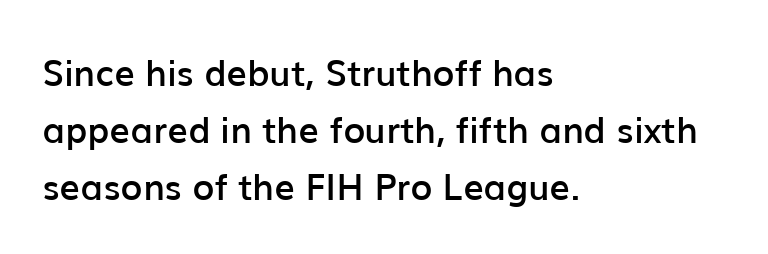
Q: Is the text bold? A: Semi-bold.
Q: Is the text italic (slanted)? A: No, it is upright.
Q: Is the typeface a serif or a sans-serif typeface? A: Sans-serif.
Q: Is the text underlined? A: No.
Q: How is the paragraph aligned? A: Left-aligned.
Q: Is the spacing between letters normal or unusually wide? A: Normal.
Q: Is the spacing between lines tight, normal or loose? A: Normal.
Q: Width (condensed, normal, or wide)? A: Normal.
Q: Stroke contrast? A: Low.
Q: x-height? A: Medium.
Q: Monospaced? A: No.
